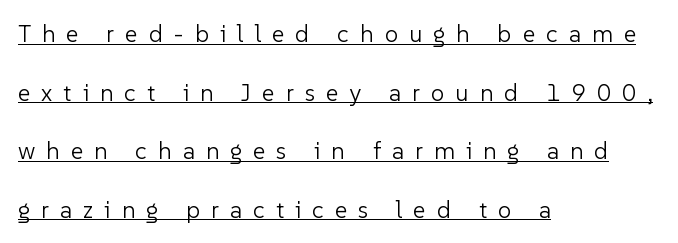
Q: Is the text bold? A: No.
Q: Is the text italic (slanted)? A: No, it is upright.
Q: Is the text underlined? A: Yes.
Q: How is the paragraph aligned? A: Left-aligned.
Q: Is the spacing between letters normal or unusually wide? A: Unusually wide.
Q: Is the spacing between lines tight, normal or loose? A: Loose.
